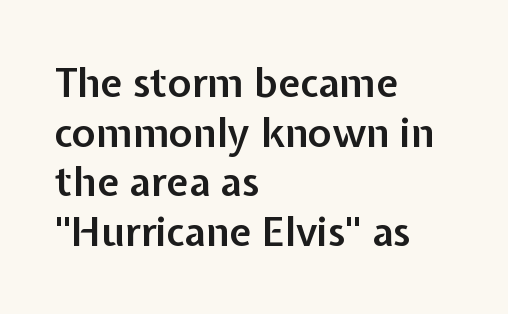
Q: Is the text bold? A: Semi-bold.
Q: Is the text italic (slanted)? A: No, it is upright.
Q: Is the typeface a serif or a sans-serif typeface? A: Sans-serif.
Q: Is the text underlined? A: No.
Q: How is the paragraph aligned? A: Left-aligned.
Q: Is the spacing between letters normal or unusually wide? A: Normal.
Q: Width (condensed, normal, or wide)? A: Normal.
Q: Stroke contrast? A: Low.
Q: x-height? A: Medium.
Q: Monospaced? A: No.
